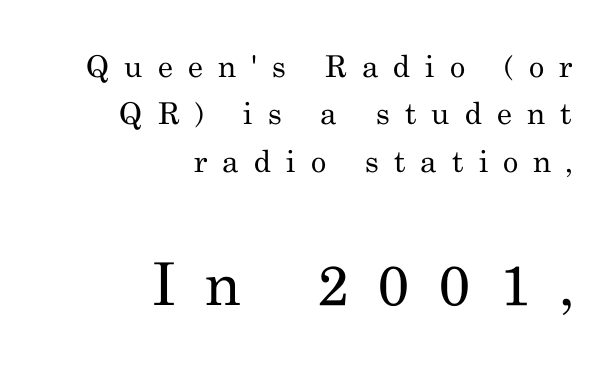
{"serif": "yes", "italic": "no", "bold": "no", "weight": "regular", "width": "normal", "stroke_contrast": "medium", "x_height": "small", "monospaced": "no", "underline": "no", "align": "right", "line_spacing": "normal", "line_spacing_ratio": 1.58, "letter_spacing": "wide", "letter_spacing_em": 0.5, "larger_block": "second", "size_ratio": 1.97, "glyph_px": 59}
